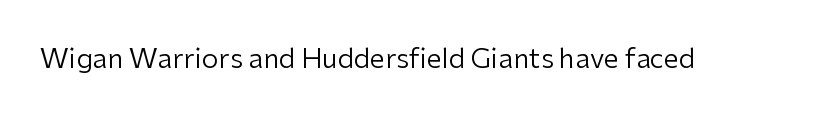
The image shows 27 px text type, upright; set normal letter spacing, not underlined.
